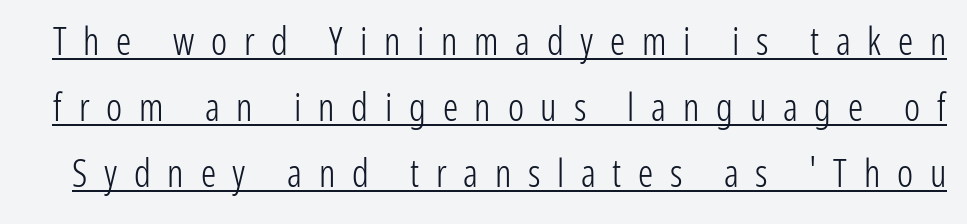
Spacing between characters has been opened up far beyond the box default. The designer went with a sans here, leaving each stem footless. Does a line run under the words? Yes, clearly. The weight tops out at a normal text grade.
